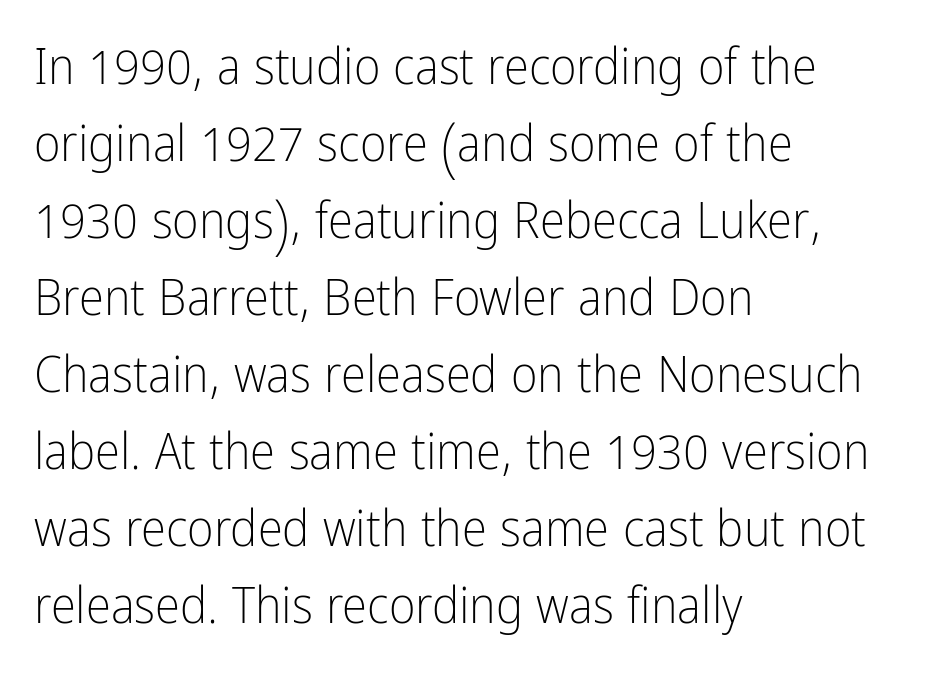
Visually the block forms a straight wall on the left and a jagged coastline on the right. Interline gaps are of average width in this sample. Nope, no serifs anywhere on these letters. The tracking reads as untouched default to a designer's eye.
